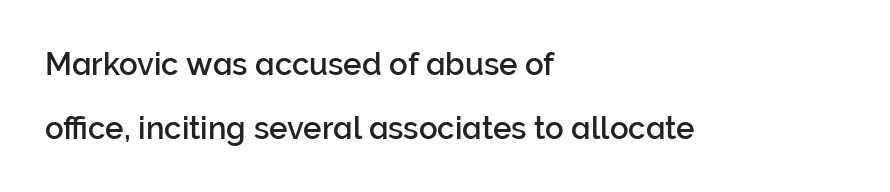
{"serif": "no", "italic": "no", "width": "normal", "stroke_contrast": "low", "x_height": "medium", "monospaced": "no", "underline": "no", "align": "left", "line_spacing": "loose", "line_spacing_ratio": 2.06, "letter_spacing": "normal", "letter_spacing_em": 0.0, "glyph_px": 31}
